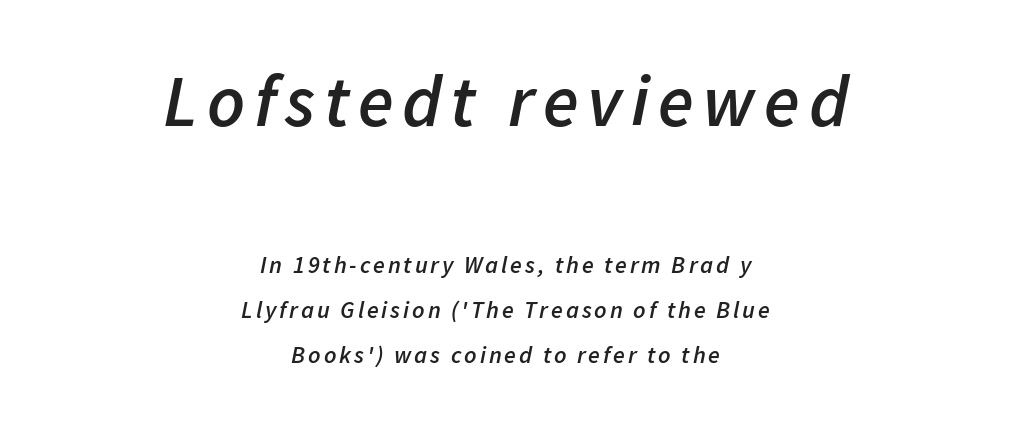
The passage shown is typed in a proportional face where columns would drift. Typesetter's note: demi weight, one step under bold. In this sample the first text group is rendered at the bigger scale. Looking at the ascenders, they clearly lean. Short and long lines alike share a common midpoint.
